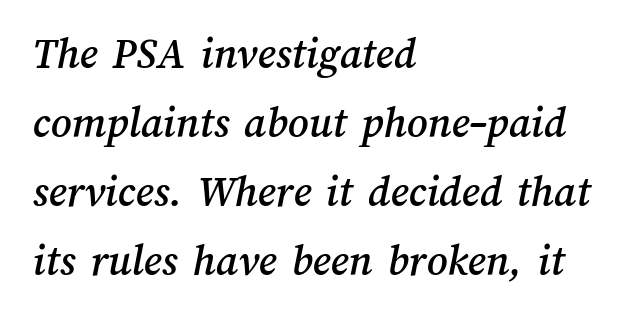
{"width": "normal", "stroke_contrast": "medium", "x_height": "medium", "monospaced": "no", "underline": "no", "align": "left", "line_spacing": "normal", "line_spacing_ratio": 1.53, "letter_spacing": "normal", "letter_spacing_em": 0.0, "glyph_px": 45}
